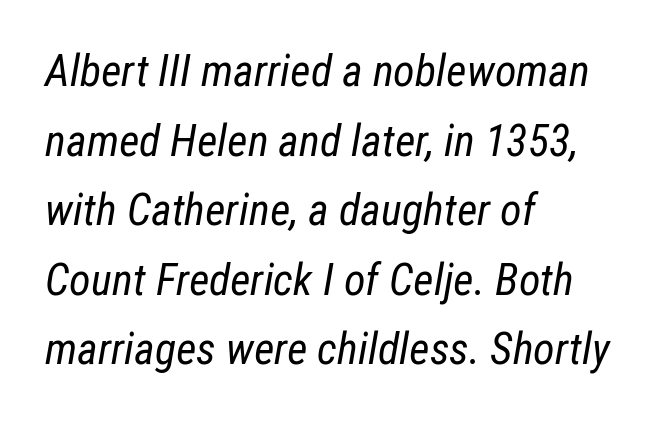
Layout note: lines flush left. Successive baselines arrive at the customary interval. Is the letter spacing exaggerated? No — it looks like the ordinary default. Letters rest on an invisible, unmarked baseline.
